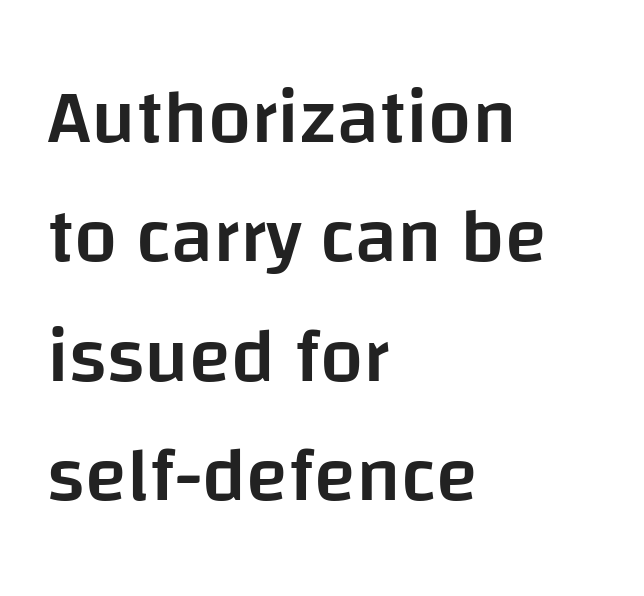
Q: Is the text bold? A: Semi-bold.
Q: Is the text italic (slanted)? A: No, it is upright.
Q: Is the typeface a serif or a sans-serif typeface? A: Sans-serif.
Q: Is the text underlined? A: No.
Q: How is the paragraph aligned? A: Left-aligned.
Q: Is the spacing between letters normal or unusually wide? A: Normal.
Q: Is the spacing between lines tight, normal or loose? A: Normal.
Q: Width (condensed, normal, or wide)? A: Normal.
Q: Stroke contrast? A: Low.
Q: x-height? A: Large.
Q: Monospaced? A: No.
